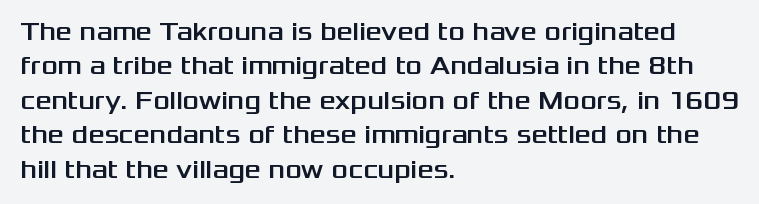
The image shows 25 px text type, upright; set left-aligned, normal line spacing (1.38x), normal letter spacing, not underlined.
